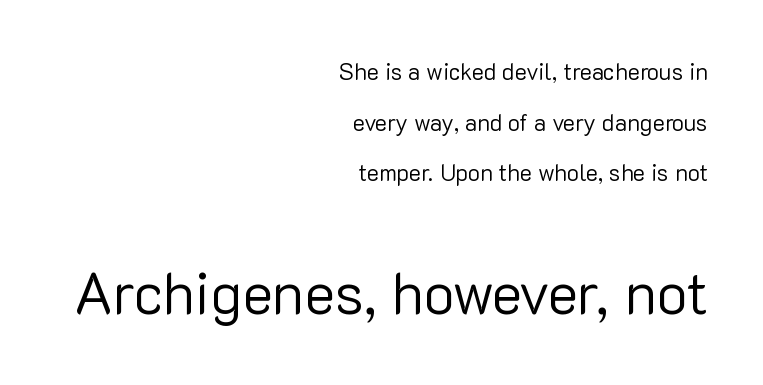
Baseline-to-baseline distance is far greater than the letter height. Characters follow at the spacing the type designer built in. Think standard paragraph weight, or any step lighter than that. Line ends are locked; line starts wander. Do the letters lean? They stand straight. The string is rendered with underlining switched off.
